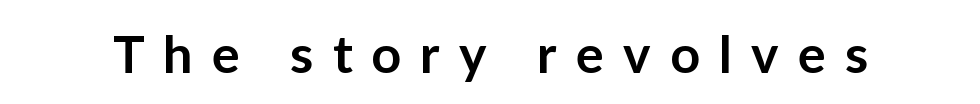
{"serif": "no", "italic": "no", "bold": "semi", "weight": "semibold", "width": "normal", "stroke_contrast": "low", "x_height": "medium", "monospaced": "no", "underline": "no", "letter_spacing": "wide", "letter_spacing_em": 0.37, "glyph_px": 52}
